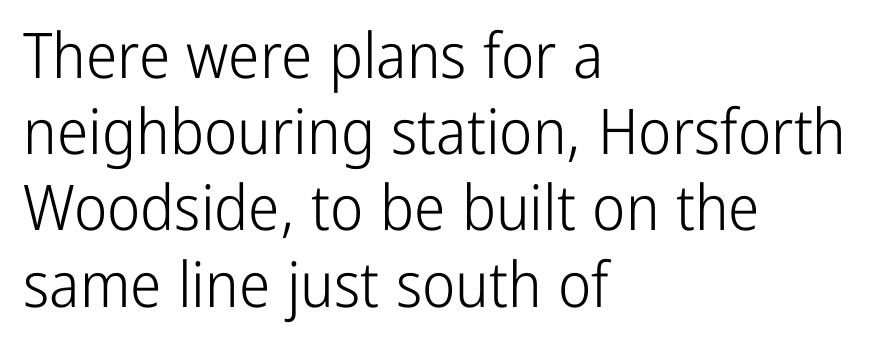
Q: Is the text bold? A: No.
Q: Is the text italic (slanted)? A: No, it is upright.
Q: Is the typeface a serif or a sans-serif typeface? A: Sans-serif.
Q: Is the text underlined? A: No.
Q: How is the paragraph aligned? A: Left-aligned.
Q: Is the spacing between letters normal or unusually wide? A: Normal.
Q: Width (condensed, normal, or wide)? A: Condensed.
Q: Stroke contrast? A: Low.
Q: x-height? A: Medium.
Q: Monospaced? A: No.
